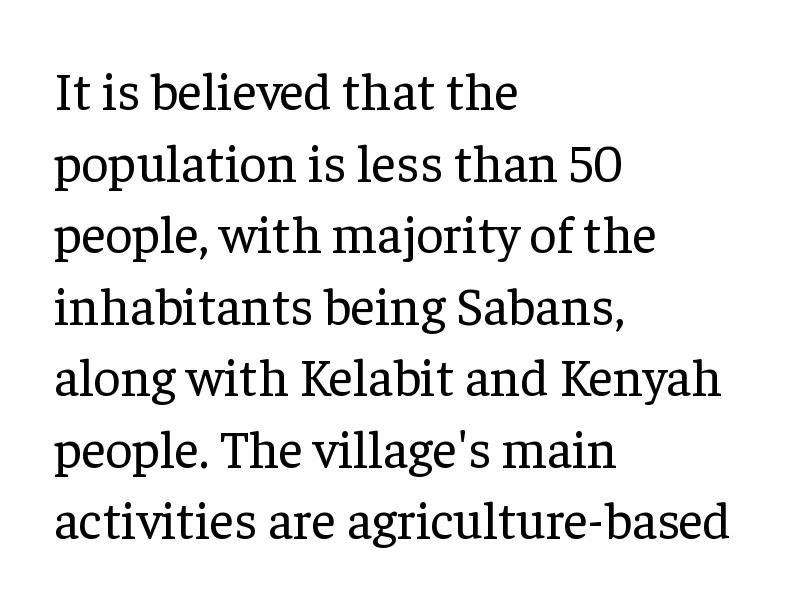
The image shows 53 px regular-weight serif type, upright; set left-aligned, normal line spacing (1.35x), normal letter spacing, not underlined; low stroke contrast and a medium x-height.
